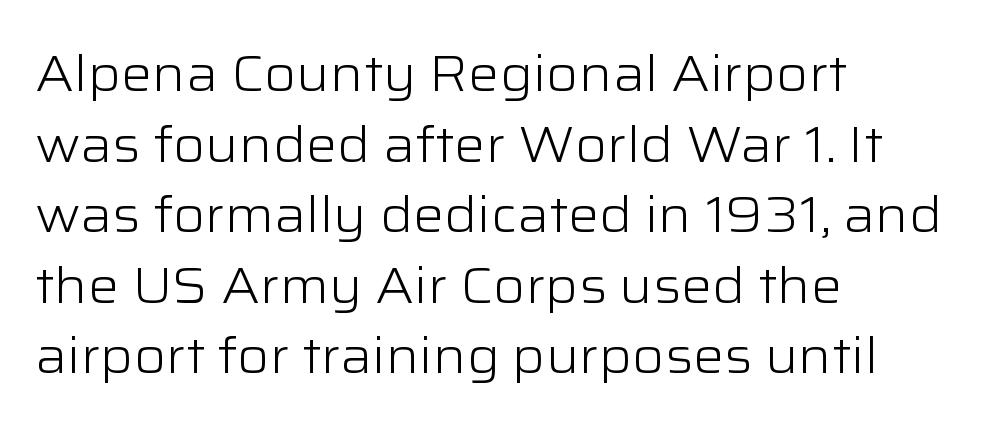
The image shows 49 px light, wide sans-serif type, upright; set left-aligned, normal line spacing (1.44x), normal letter spacing, not underlined; low stroke contrast and a medium x-height.
